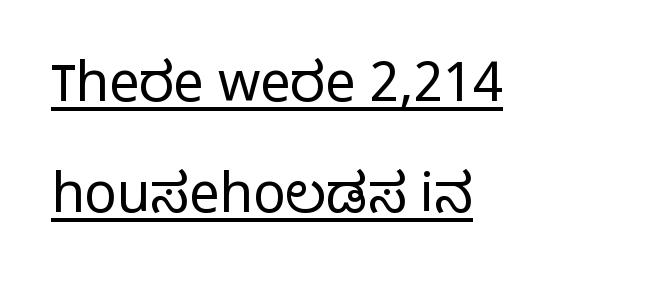
Classification — sans serif. Vertical strokes here are truly vertical. If you drew a ruler down the left edge, every line would touch it. Reading down the column, the eye jumps a long way to each next line.
